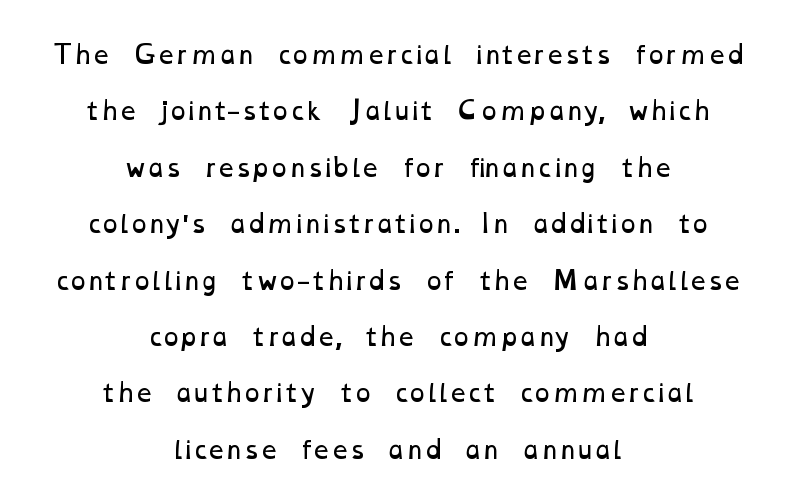
The block of text is sparse from top to bottom, with ample space between rows. The lines in this sample share a center point and differ in where they start and stop. The cut favours lightness, reaching ordinary text weight at its darkest. Observe the ordinary spacing: letters are neighbours, not strangers. Underline: absent.
